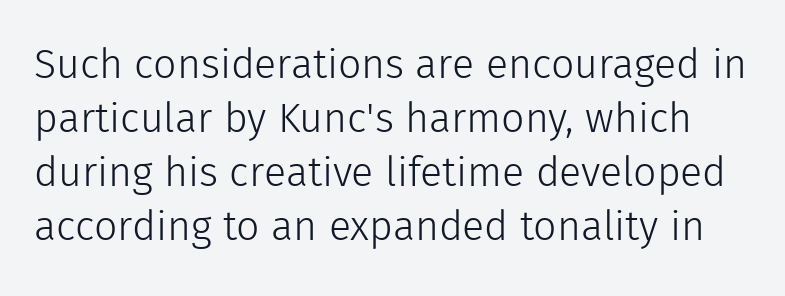
{"serif": "no", "italic": "no", "bold": "no", "weight": "light", "width": "normal", "x_height": "medium", "monospaced": "no", "underline": "no", "line_spacing": "normal", "line_spacing_ratio": 1.32, "letter_spacing": "normal", "letter_spacing_em": 0.0, "glyph_px": 41}
